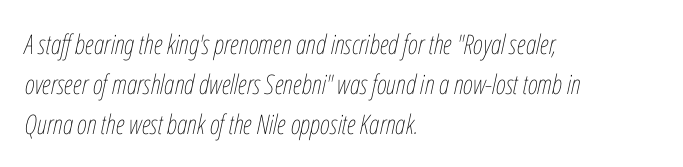
{"italic": "yes", "lean": "right", "slant_degrees": 12, "bold": "no", "underline": "no", "align": "left", "line_spacing": "normal", "line_spacing_ratio": 1.48, "letter_spacing": "normal", "letter_spacing_em": 0.0, "glyph_px": 27}
